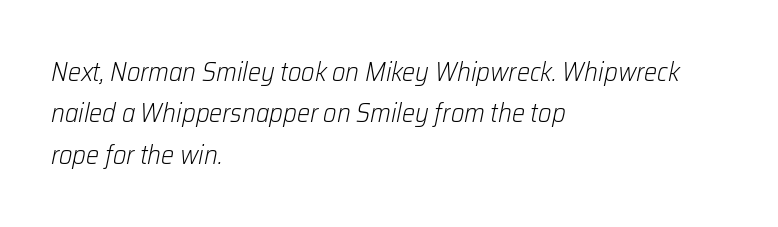
The image shows 26 px text type, italic (leaning right); set left-aligned, normal line spacing (1.59x), normal letter spacing, not underlined.
